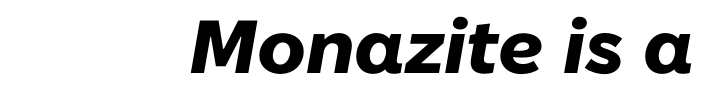
Q: Is the text bold? A: Yes.
Q: Is the text italic (slanted)? A: Yes, it leans right by about 10 degrees.
Q: Is the text underlined? A: No.
Q: How is the paragraph aligned? A: Right-aligned.
Q: Is the spacing between letters normal or unusually wide? A: Normal.
Q: Width (condensed, normal, or wide)? A: Normal.
Q: Stroke contrast? A: Low.
Q: x-height? A: Medium.
Q: Monospaced? A: No.
